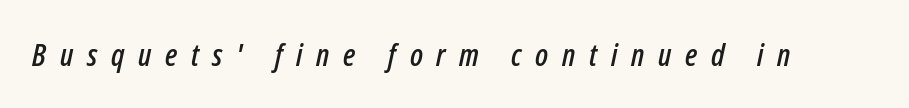
Q: Is the text italic (slanted)? A: Yes, it leans right by about 12 degrees.
Q: Is the text underlined? A: No.
Q: Is the spacing between letters normal or unusually wide? A: Unusually wide.
Q: Width (condensed, normal, or wide)? A: Condensed.
Q: Stroke contrast? A: Low.
Q: x-height? A: Medium.
Q: Monospaced? A: No.
